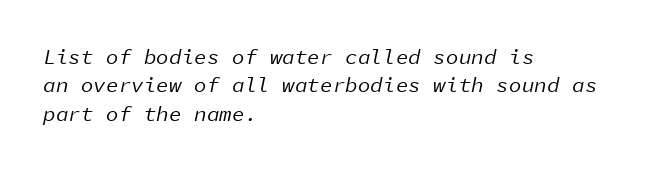
The image shows 21 px text type, italic (leaning right); set left-aligned, normal line spacing (1.35x), normal letter spacing, not underlined.
